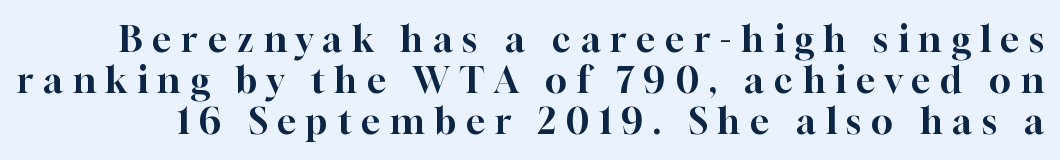
The image shows 36 px serif type, upright; set tight line spacing (1.14x), unusually wide letter spacing (+0.27 em), not underlined; high stroke contrast and a medium x-height.
